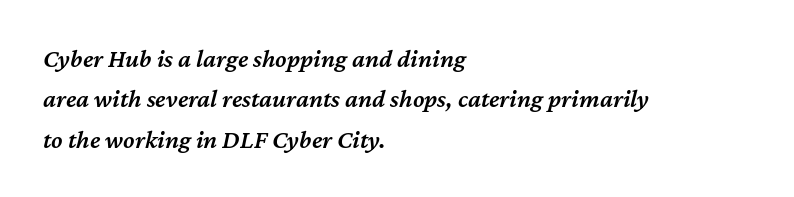
Quick note: underline off. The tracking reads as untouched default to a designer's eye. The paragraph shown leans on its left margin. Characters are canted at an angle relative to the baseline's perpendicular. These lines sit exactly where default settings would place them. Is the type bold? Partly — it's a semibold, heavier than regular but not fully bold.
